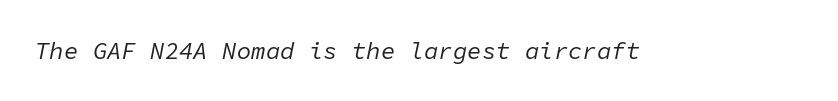
Q: Is the text bold? A: No.
Q: Is the text italic (slanted)? A: Yes, it leans right by about 11 degrees.
Q: Is the text underlined? A: No.
Q: Is the spacing between letters normal or unusually wide? A: Normal.
